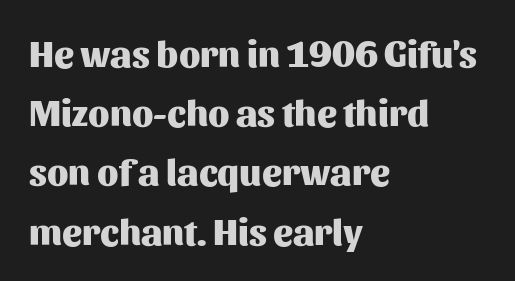
On the weight axis this lands at bold, roughly 700. Is this a sans? Yes — the strokes have no serifs. If you drew a line through each stem, it would be perfectly vertical. Caption: multi-line text, flush left, ragged right. No word sits above an underline.
